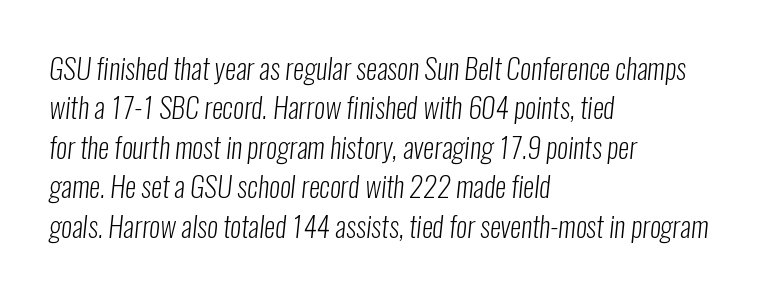
These lines keep a tight, regular rhythm from letter to letter. The weight tops out at a normal text grade. This rendering features lettering with no underline. Do the characters align in a grid? No, the font is proportional. Line beginnings align vertically; line endings do not. Font category for this specimen: sans-serif.
